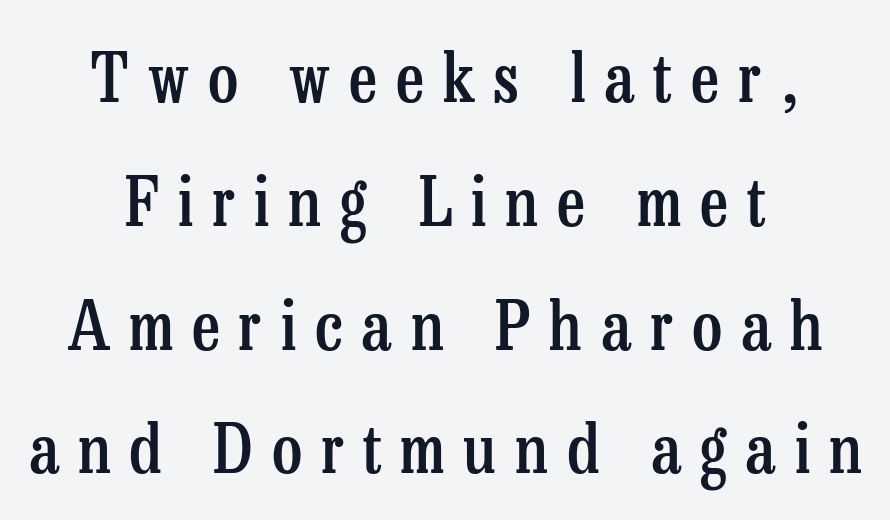
Q: Is the text bold? A: Semi-bold.
Q: Is the text italic (slanted)? A: No, it is upright.
Q: Is the typeface a serif or a sans-serif typeface? A: Serif.
Q: Is the text underlined? A: No.
Q: How is the paragraph aligned? A: Centered.
Q: Is the spacing between letters normal or unusually wide? A: Unusually wide.
Q: Width (condensed, normal, or wide)? A: Condensed.
Q: Stroke contrast? A: Low.
Q: x-height? A: Medium.
Q: Monospaced? A: No.
